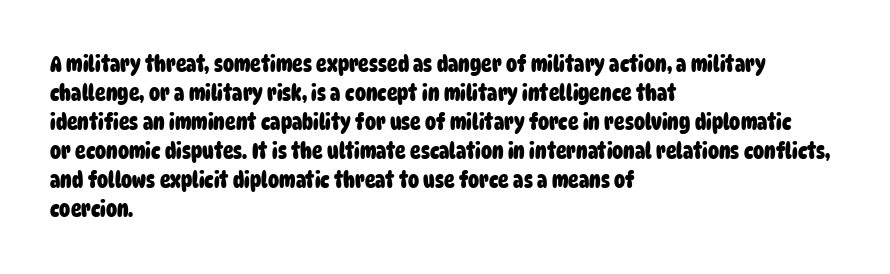
All the whitespace from short lines collects on the right. Honestly, the letter spacing is just normal — you wouldn't notice it. Strokes here are thick enough to call this a true bold. Evenly set lines give the paragraph a standard silhouette. The space beneath each line is pristine and unruled.
